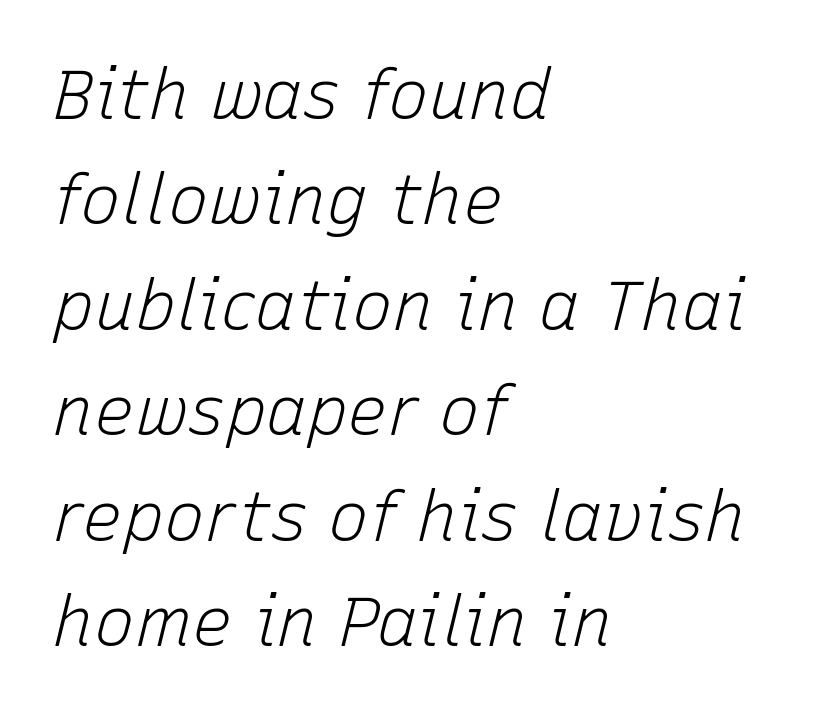
Spacing verdict: proportional, widths tailored to each character. The gaps between neighbouring characters are ordinary and unremarkable. Just letters on the line, the space beneath them empty. Unbolded letterforms with no extra heft.
